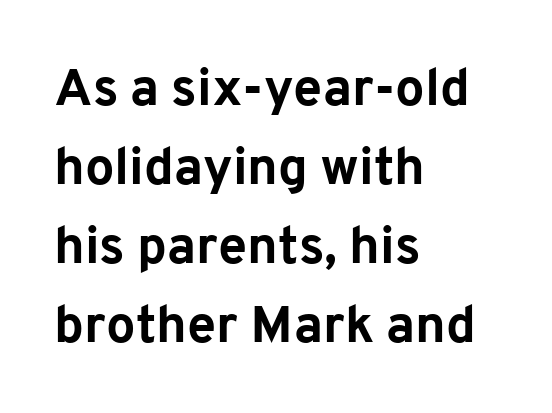
Spacing verdict: proportional, widths tailored to each character. Heavy-handed strokes throughout: this text is bold. Serif or sans? Sans — the stroke terminals are bare. Honestly, the letter spacing is just normal — you wouldn't notice it.
